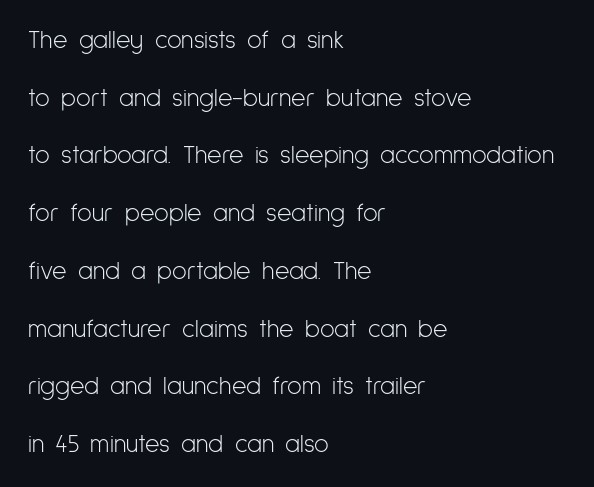
{"italic": "no", "bold": "no", "underline": "no", "align": "left", "line_spacing": "loose", "line_spacing_ratio": 2.31, "letter_spacing": "normal", "letter_spacing_em": 0.0, "glyph_px": 25}
